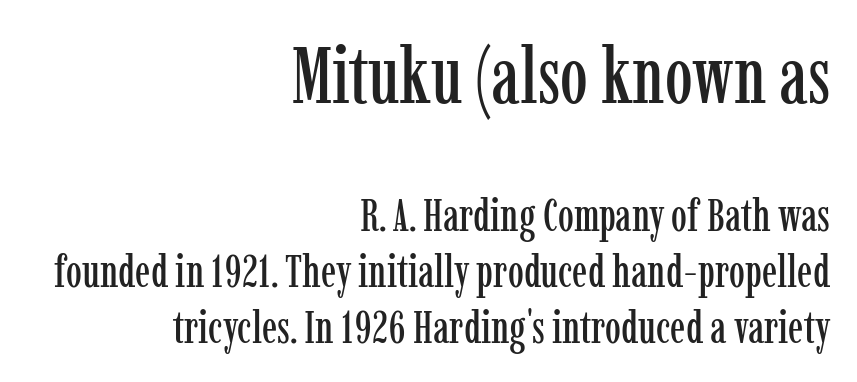
Honestly, there is no underline to notice here at all. This layout puts the oversized block above and the modest block below. The paragraph shown leans on its right margin. The axis of the letterforms is exactly vertical. This sample has the flowing, uneven cadence of proportional lettering. Observe the serifs anchoring each vertical stroke in this sample.
